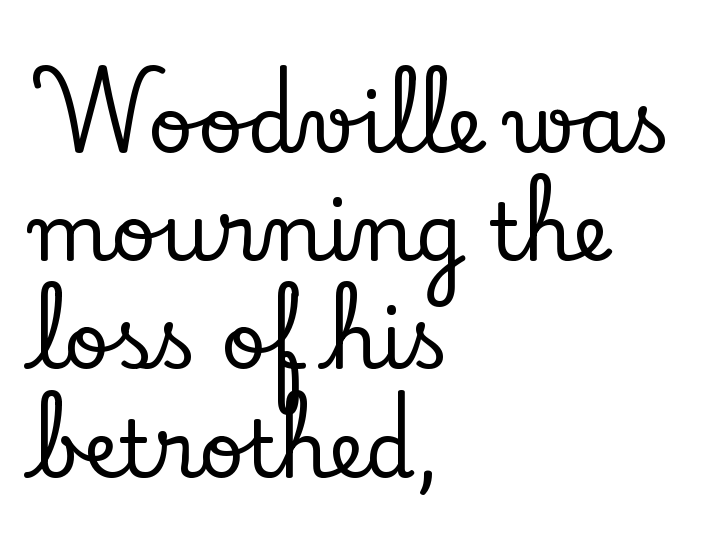
{"serif": "yes", "italic": "no", "width": "normal", "stroke_contrast": "low", "x_height": "small", "monospaced": "no", "underline": "no", "align": "left", "line_spacing": "normal", "line_spacing_ratio": 1.37, "letter_spacing": "normal", "letter_spacing_em": 0.0, "glyph_px": 79}
